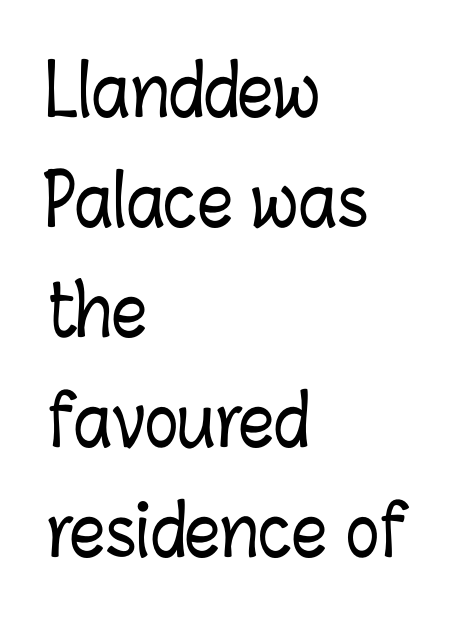
Honestly, the row spacing looks completely unremarkable. The rendering anchors every line to the left-hand side. Only glyphs here, with clear space below each row. No italicization has been applied; the sample stays upright.
